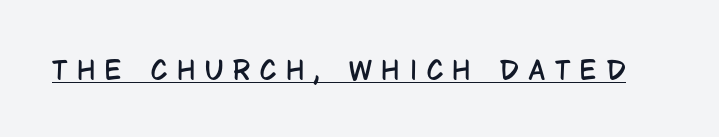
{"italic": "no", "underline": "yes", "letter_spacing": "wide", "letter_spacing_em": 0.39, "glyph_px": 25}
